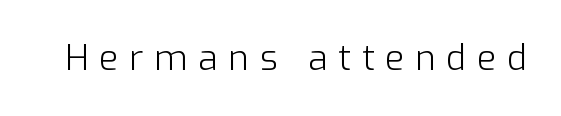
{"serif": "no", "italic": "no", "bold": "no", "weight": "light", "width": "normal", "stroke_contrast": "low", "x_height": "medium", "monospaced": "no", "underline": "no", "letter_spacing": "wide", "letter_spacing_em": 0.31, "glyph_px": 35}
